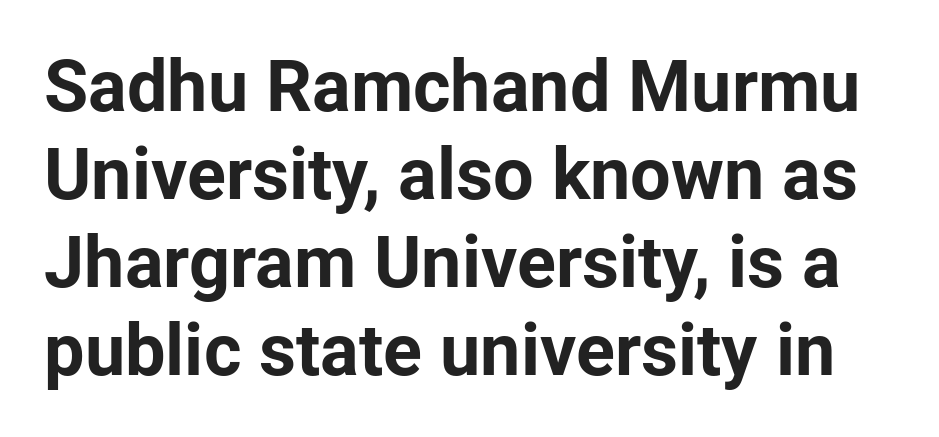
Every letter is thick-stroked: bold, no question. These lines are rendered in a variable-pitch font. Each word holds together tightly as a unit, with standard inter-letter gaps. Underlining? Definitely not there.
